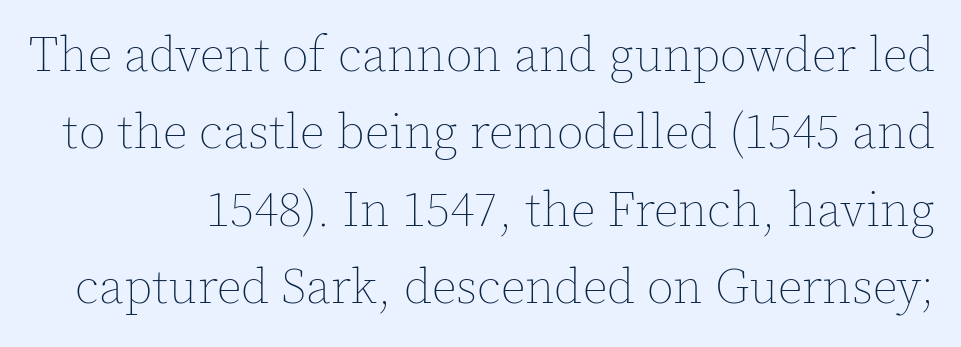
{"italic": "no", "bold": "no", "weight": "thin", "width": "normal", "x_height": "medium", "monospaced": "no", "underline": "no", "line_spacing": "normal", "line_spacing_ratio": 1.58, "letter_spacing": "normal", "letter_spacing_em": 0.0, "glyph_px": 49}
